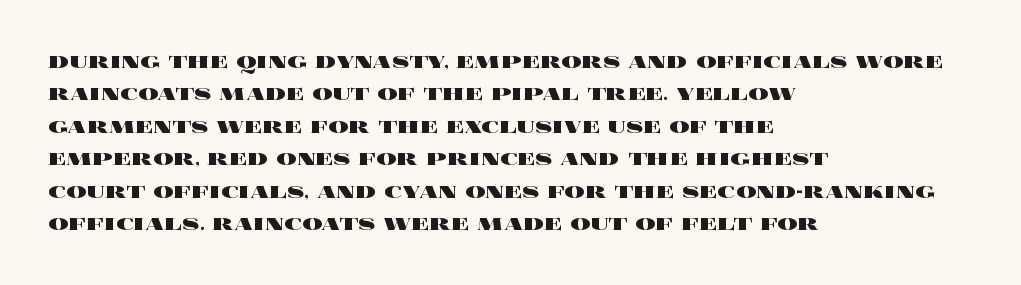
A typesetter would mark this as roman, not italic. The strokes are fattened all the way to bold. Beneath every word, the page is bare. The letters sit at their default tracking, neither squeezed nor spread. Notice how the passage keeps a crisp vertical edge on the left only. The lines sit at an ordinary, default distance from one another.
